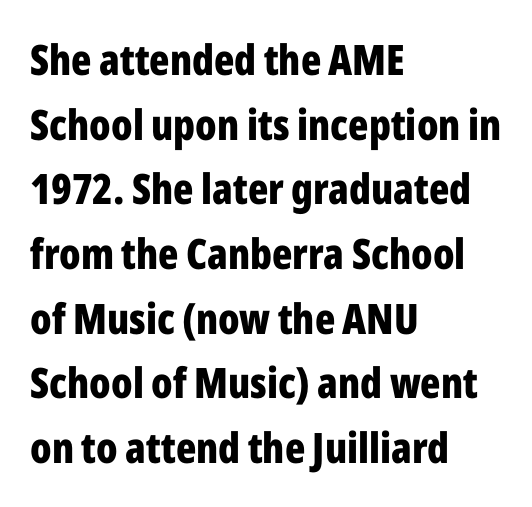
Q: Is the text bold? A: Yes.
Q: Is the text italic (slanted)? A: No, it is upright.
Q: Is the typeface a serif or a sans-serif typeface? A: Sans-serif.
Q: Is the text underlined? A: No.
Q: How is the paragraph aligned? A: Left-aligned.
Q: Is the spacing between letters normal or unusually wide? A: Normal.
Q: Is the spacing between lines tight, normal or loose? A: Normal.
Q: Width (condensed, normal, or wide)? A: Condensed.
Q: Stroke contrast? A: Low.
Q: x-height? A: Medium.
Q: Monospaced? A: No.
